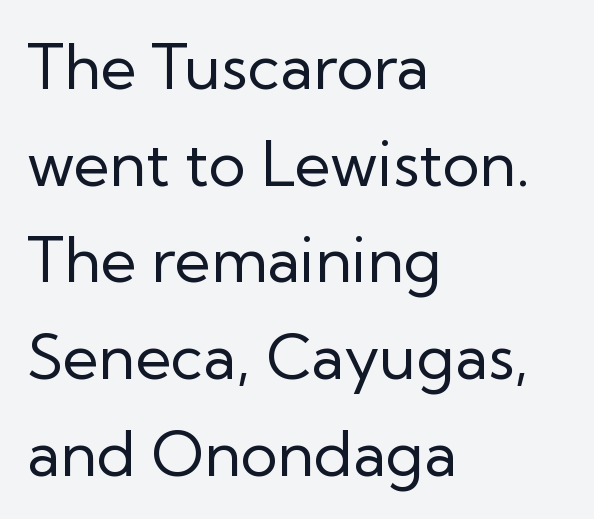
The image shows 62 px regular-weight sans-serif type, upright; set left-aligned, normal line spacing (1.56x), normal letter spacing, not underlined; low stroke contrast and a medium x-height.
